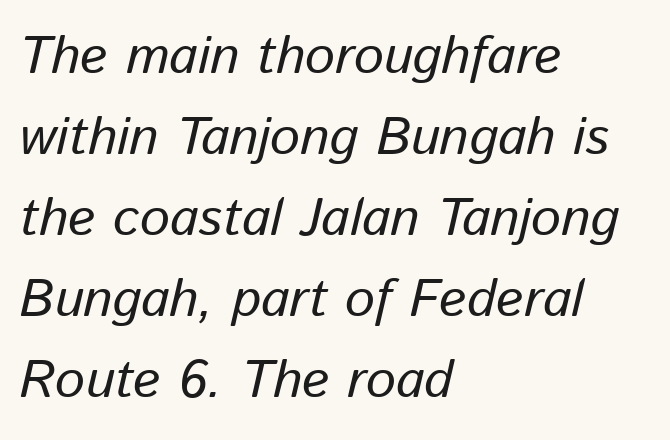
{"italic": "yes", "lean": "right", "slant_degrees": 13, "width": "normal", "stroke_contrast": "low", "x_height": "medium", "monospaced": "no", "underline": "no", "align": "left", "line_spacing": "normal", "line_spacing_ratio": 1.53, "letter_spacing": "normal", "letter_spacing_em": 0.0, "glyph_px": 53}
